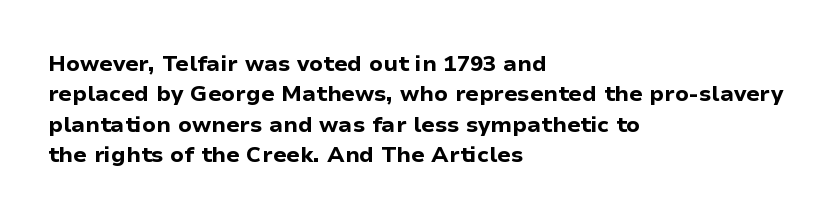
{"italic": "no", "bold": "yes", "underline": "no", "align": "left", "line_spacing": "normal", "line_spacing_ratio": 1.38, "letter_spacing": "normal", "letter_spacing_em": 0.0, "glyph_px": 22}
